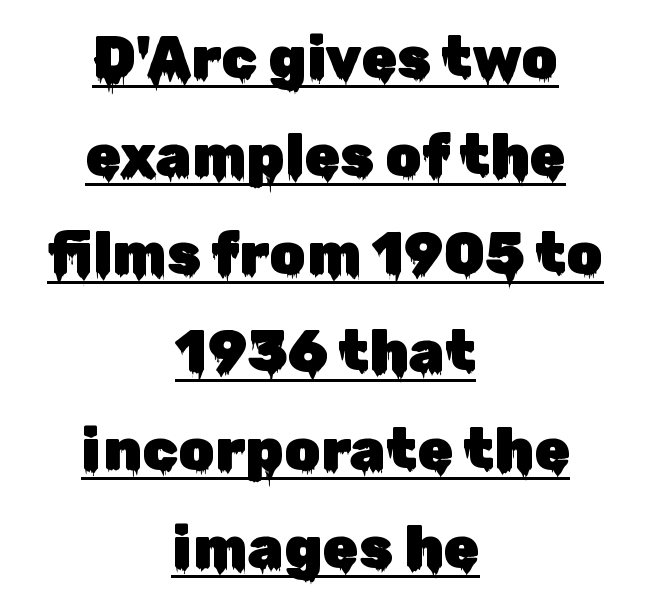
{"serif": "no", "italic": "no", "width": "normal", "stroke_contrast": "low", "x_height": "medium", "monospaced": "no", "underline": "yes", "align": "center", "line_spacing": "normal", "line_spacing_ratio": 1.69, "letter_spacing": "normal", "letter_spacing_em": 0.0, "glyph_px": 58}
